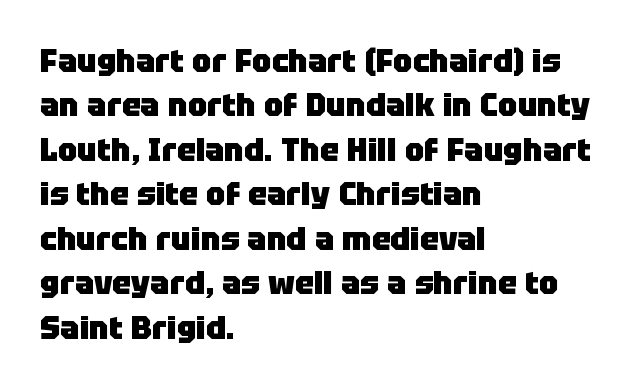
{"serif": "no", "italic": "no", "bold": "yes", "weight": "heavy", "width": "normal", "stroke_contrast": "low", "x_height": "large", "monospaced": "no", "underline": "no", "align": "left", "line_spacing": "normal", "line_spacing_ratio": 1.39, "letter_spacing": "normal", "letter_spacing_em": 0.0, "glyph_px": 32}
